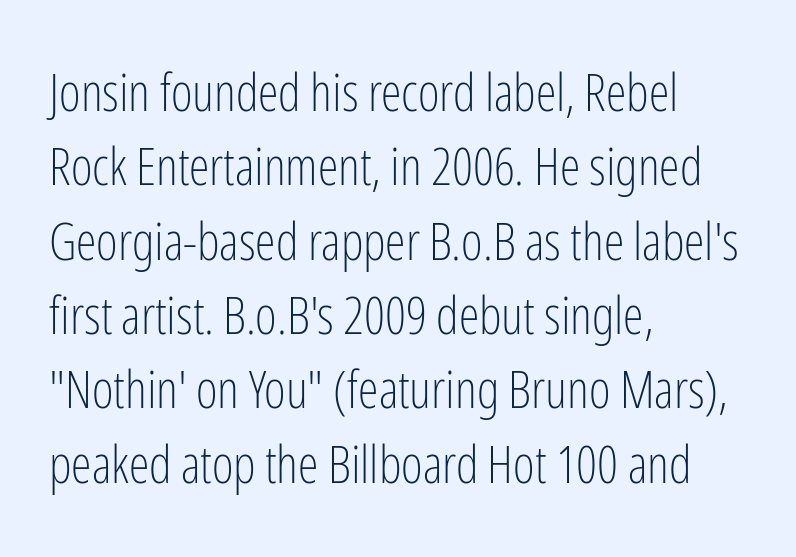
Q: Is the text bold? A: No.
Q: Is the text italic (slanted)? A: No, it is upright.
Q: Is the typeface a serif or a sans-serif typeface? A: Sans-serif.
Q: Is the text underlined? A: No.
Q: How is the paragraph aligned? A: Left-aligned.
Q: Is the spacing between letters normal or unusually wide? A: Normal.
Q: Is the spacing between lines tight, normal or loose? A: Normal.
Q: Width (condensed, normal, or wide)? A: Condensed.
Q: Stroke contrast? A: Low.
Q: x-height? A: Medium.
Q: Monospaced? A: No.
